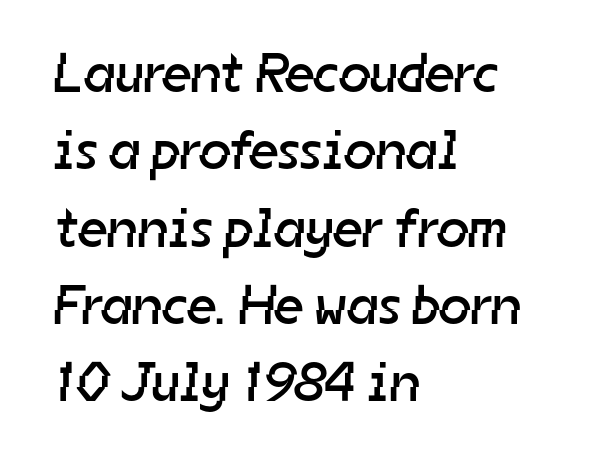
This rendering uses left alignment, leaving the right contour irregular. Font category for this specimen: sans-serif. Rows of type keep a routine distance in the vertical direction. Each letter keeps its own natural width here, so spacing adapts to shape.
